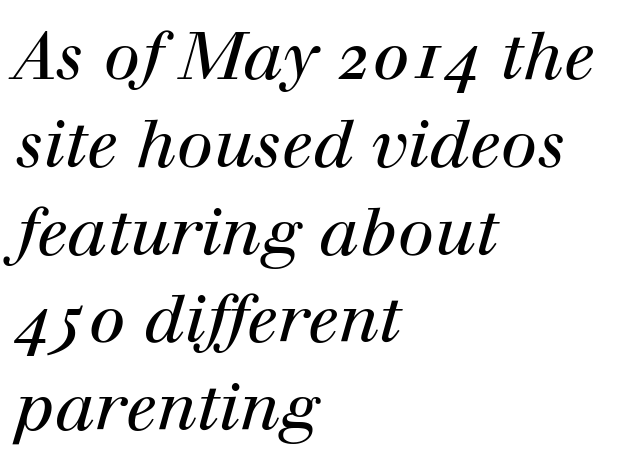
Q: Is the text bold? A: No.
Q: Is the text italic (slanted)? A: Yes, it leans right by about 12 degrees.
Q: Is the typeface a serif or a sans-serif typeface? A: Serif.
Q: Is the text underlined? A: No.
Q: How is the paragraph aligned? A: Left-aligned.
Q: Is the spacing between letters normal or unusually wide? A: Normal.
Q: Is the spacing between lines tight, normal or loose? A: Normal.
Q: Width (condensed, normal, or wide)? A: Normal.
Q: Stroke contrast? A: High.
Q: x-height? A: Medium.
Q: Monospaced? A: No.
